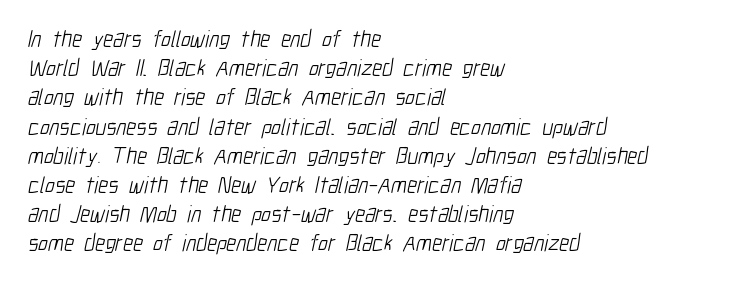
These lines keep a tight, regular rhythm from letter to letter. The weight tops out at a normal text grade. The passage is arranged the way most books set body copy — flush left. A typesetter would call this leading conventional body-copy spacing. The baseline area is clear.
